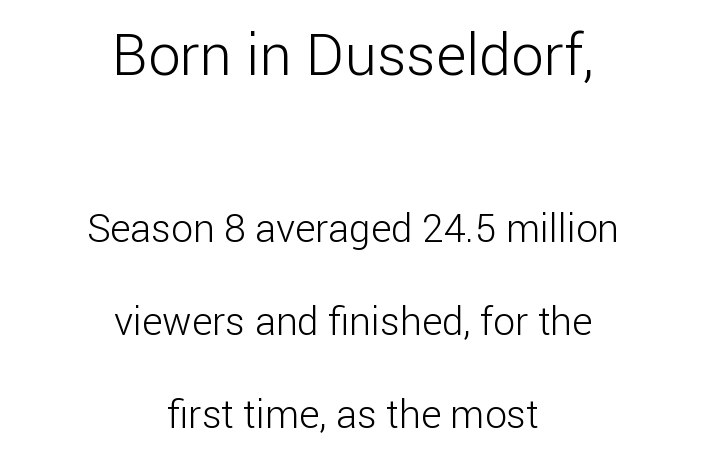
Q: Is the text bold? A: No.
Q: Is the text italic (slanted)? A: No, it is upright.
Q: Is the typeface a serif or a sans-serif typeface? A: Sans-serif.
Q: Is the text underlined? A: No.
Q: How is the paragraph aligned? A: Centered.
Q: Is the spacing between letters normal or unusually wide? A: Normal.
Q: Is the spacing between lines tight, normal or loose? A: Loose.
Q: Which block of text is set in a larger size, the first (top) or the second (bottom)? A: The first (top) one.
Q: Width (condensed, normal, or wide)? A: Normal.
Q: Stroke contrast? A: Low.
Q: x-height? A: Medium.
Q: Monospaced? A: No.
